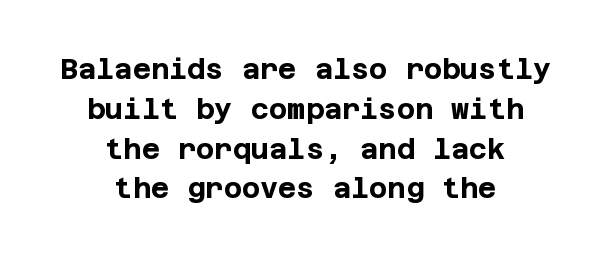
Q: Is the text bold? A: Yes.
Q: Is the text italic (slanted)? A: No, it is upright.
Q: Is the typeface a serif or a sans-serif typeface? A: Sans-serif.
Q: Is the text underlined? A: No.
Q: How is the paragraph aligned? A: Centered.
Q: Is the spacing between letters normal or unusually wide? A: Normal.
Q: Is the spacing between lines tight, normal or loose? A: Normal.
Q: Width (condensed, normal, or wide)? A: Normal.
Q: Stroke contrast? A: Low.
Q: x-height? A: Large.
